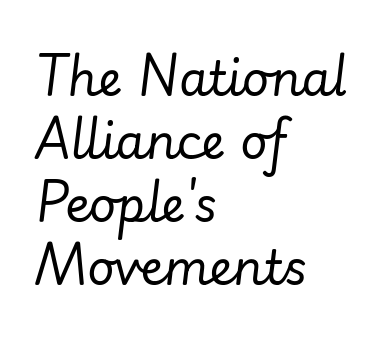
Heaviness? Minimal to ordinary, like unemphasized prose. Is this a fixed-width face? No — the glyphs have proportional, varying widths. Horizontal alignment here is leftward, the default for most running prose. Vertical spacing — default. Just letters on the line, the space beneath them empty.
